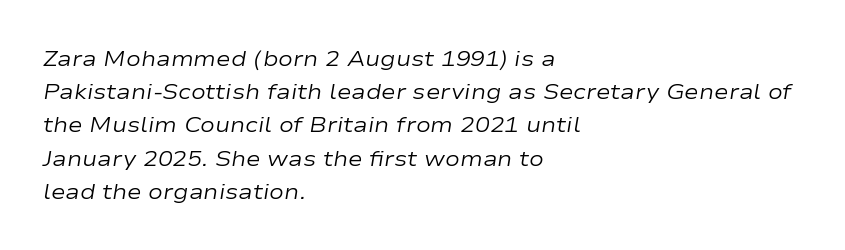
{"italic": "yes", "lean": "right", "slant_degrees": 9, "bold": "no", "underline": "no", "align": "left", "line_spacing": "normal", "line_spacing_ratio": 1.51, "letter_spacing": "normal", "letter_spacing_em": 0.0, "glyph_px": 22}
